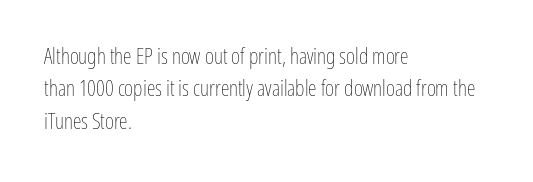
The image shows 22 px text type, upright; set left-aligned, normal line spacing (1.47x), normal letter spacing, not underlined.
